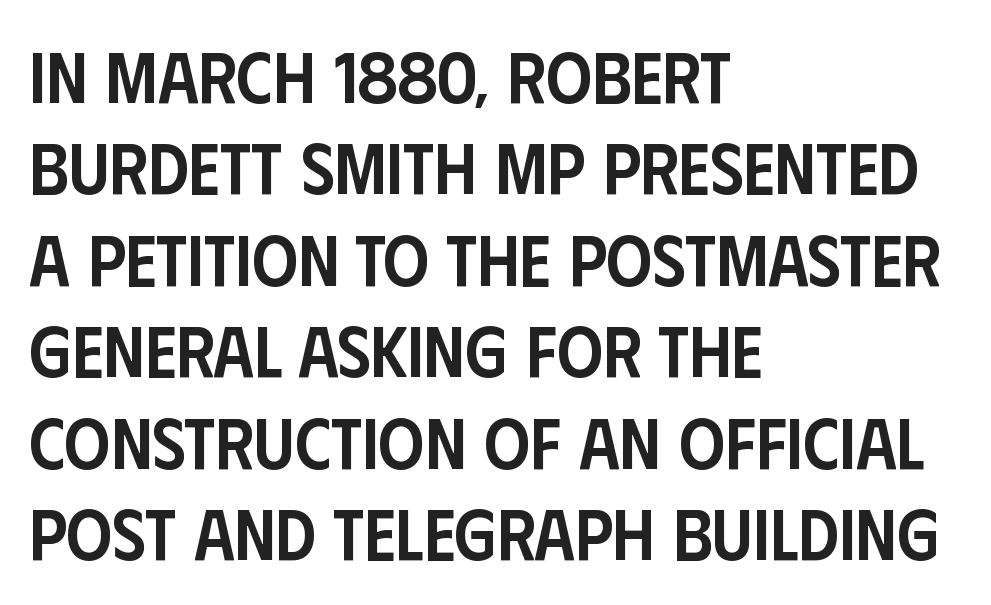
Type style note: lacks serifs. Think of a printed novel: that variable character pitch is what you see here. The area under the type is left untouched. Upright lettering throughout.
